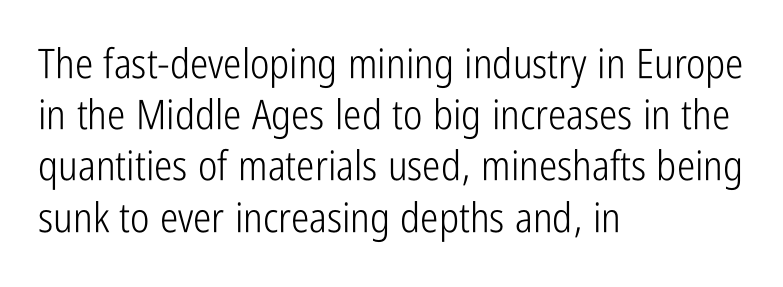
The image shows 41 px light, condensed sans-serif type, upright; set left-aligned, normal line spacing (1.25x), normal letter spacing, not underlined; low stroke contrast and a medium x-height.
